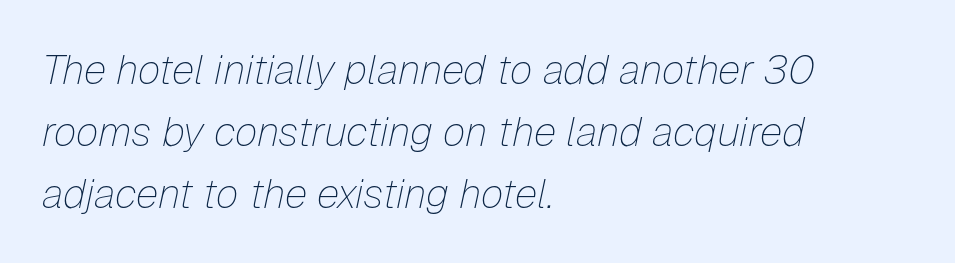
It's the slanting kind of type. A normal amount of white space separates one row of letters from the next. The font sits on the lighter half of the weight spectrum, regular included. Short note: letters normally spaced. Each letter keeps its own natural width here, so spacing adapts to shape. The paragraph has a hard left edge and a soft right edge.
